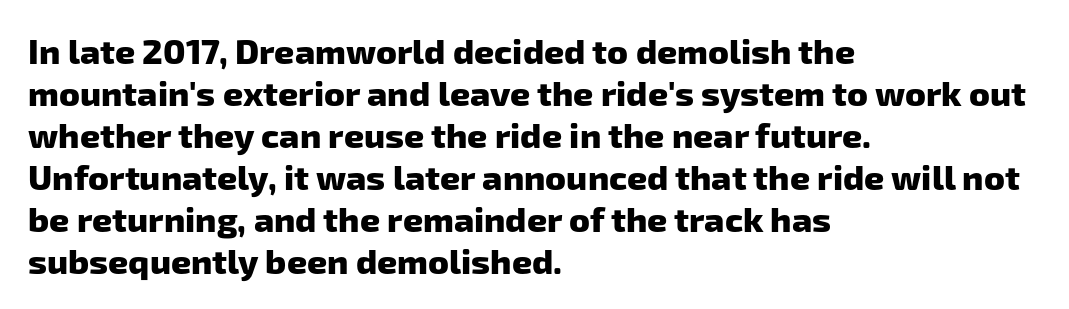
Q: Is the text bold? A: Yes.
Q: Is the typeface a serif or a sans-serif typeface? A: Sans-serif.
Q: Is the text underlined? A: No.
Q: How is the paragraph aligned? A: Left-aligned.
Q: Is the spacing between letters normal or unusually wide? A: Normal.
Q: Width (condensed, normal, or wide)? A: Normal.
Q: Stroke contrast? A: Low.
Q: x-height? A: Medium.
Q: Monospaced? A: No.
